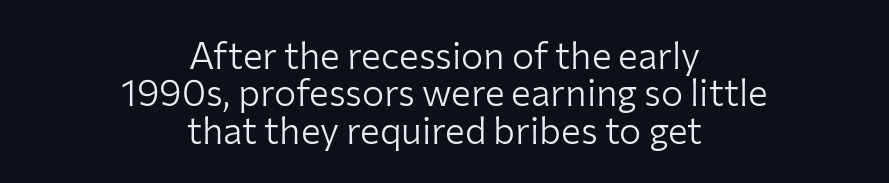
The image shows 37 px light sans-serif type, upright; set centered, tight line spacing (1.01x), normal letter spacing, not underlined; low stroke contrast and a medium x-height.
